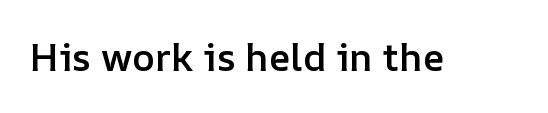
The image shows 38 px semibold type, upright; set normal letter spacing, not underlined; low stroke contrast and a medium x-height.
